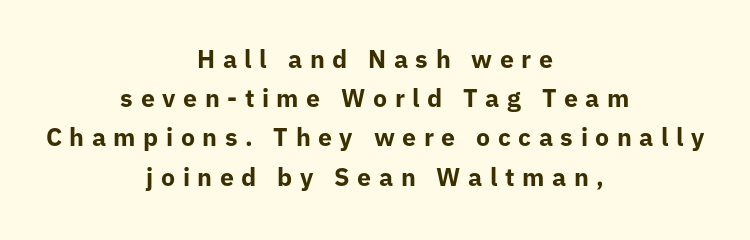
The image shows 25 px bold type, upright; set centered, normal line spacing (1.57x), unusually wide letter spacing (+0.3 em), not underlined.
